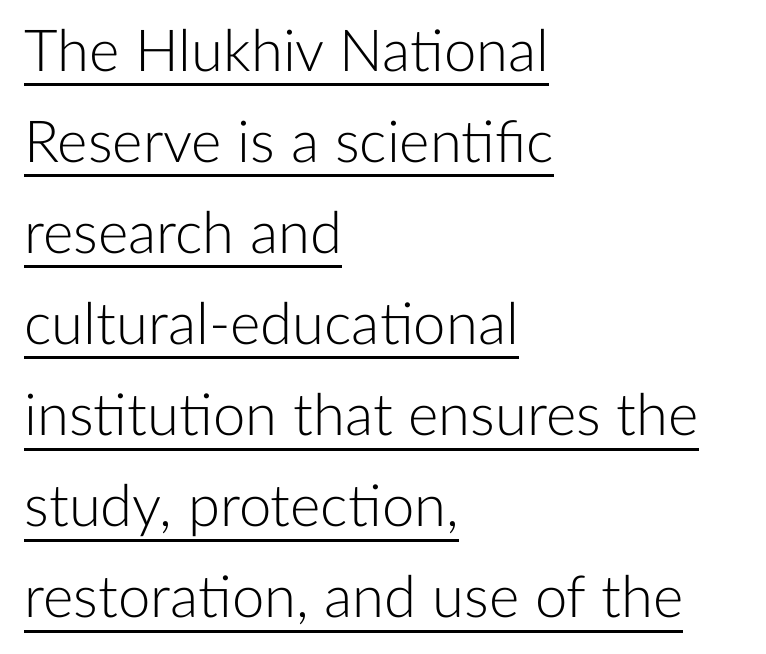
What kind of face is this? One without serifs — a sans. The text block is weighted toward the left margin, trailing off unevenly rightward. The letters advance in unequal steps, a hallmark of proportional type. Decoration check: the copy is underlined. Designer's note — italics off, roman on.
